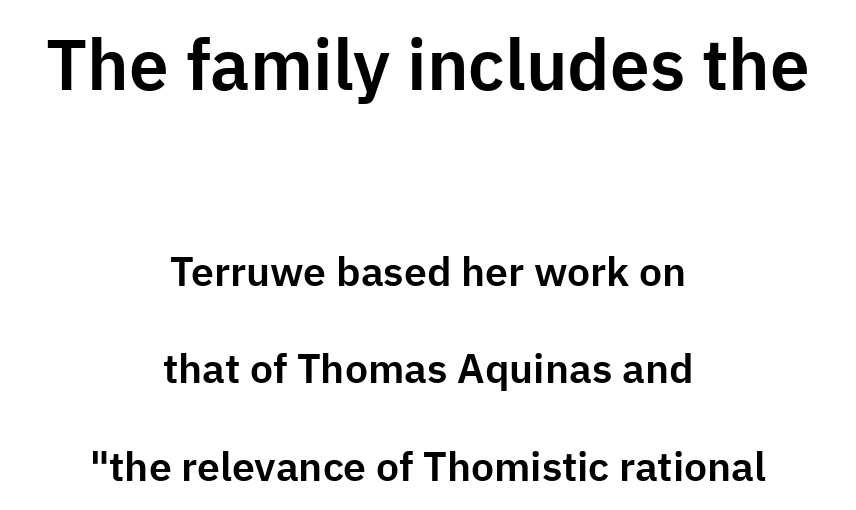
Which margin do the lines hug? Neither — every line sits in the middle. The words here are not underlined. These lines are rendered in a variable-pitch font. The passage shown is typeset with a sans-serif family.
